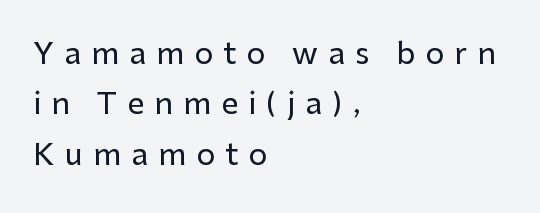
The image shows 30 px sans-serif type, upright; set left-aligned, normal line spacing (1.68x), unusually wide letter spacing (+0.34 em), not underlined; low stroke contrast and a medium x-height.
